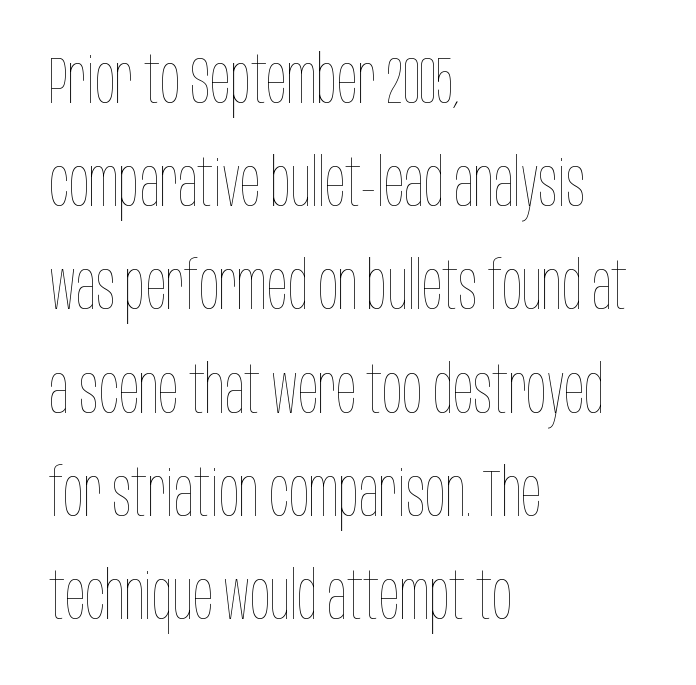
The lines sit at an ordinary, default distance from one another. Underline: absent. Note the varied advance widths — an 'i' is clearly narrower than an 'm'. The font's upright variant was chosen for this text.
